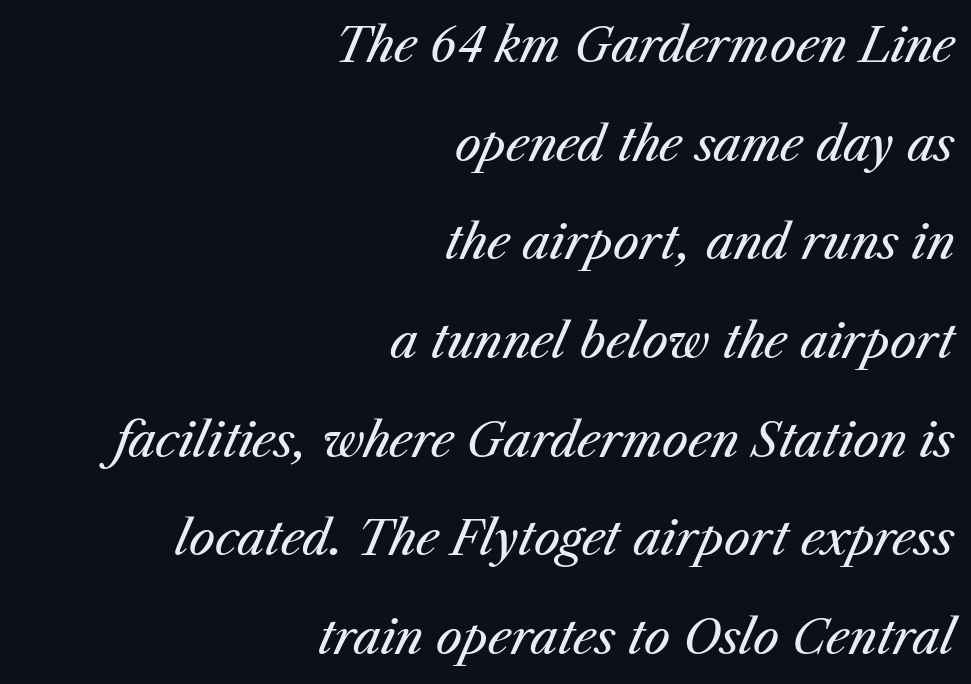
Beneath every word, the page is bare. Tall strokes in this sample are angled rather than plumb. A student would call this right alignment; a typographer would say flush right, rag left. Vertical spacing — loose.
